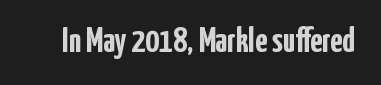
The space directly below the letters is spotless. Here the designer chose a conventional face with non-uniform glyph widths. A roman cut, with each character standing at attention. Spacing between characters is what you'd get straight out of the box. Each glyph is drawn with heavy, bold strokes. I'd call this a sans setting — the letters go barefoot.
